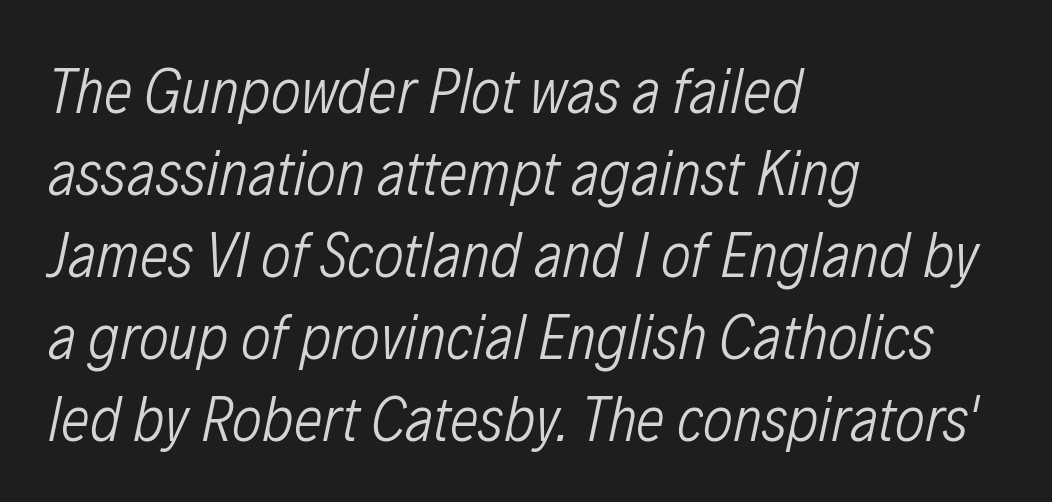
{"italic": "yes", "lean": "right", "slant_degrees": 12, "bold": "no", "weight": "light", "width": "condensed", "stroke_contrast": "low", "x_height": "medium", "monospaced": "no", "underline": "no", "align": "left", "line_spacing": "normal", "line_spacing_ratio": 1.28, "letter_spacing": "normal", "letter_spacing_em": 0.0, "glyph_px": 64}
